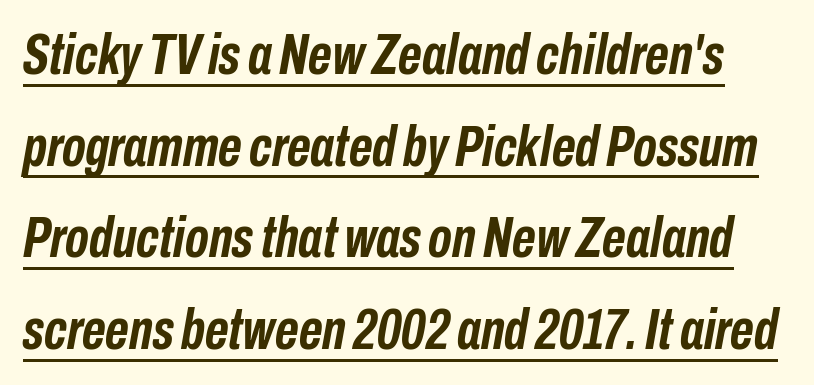
The image shows 58 px semibold, condensed type, italic (leaning right); set normal line spacing (1.58x), normal letter spacing, underlined; low stroke contrast and a medium x-height.
